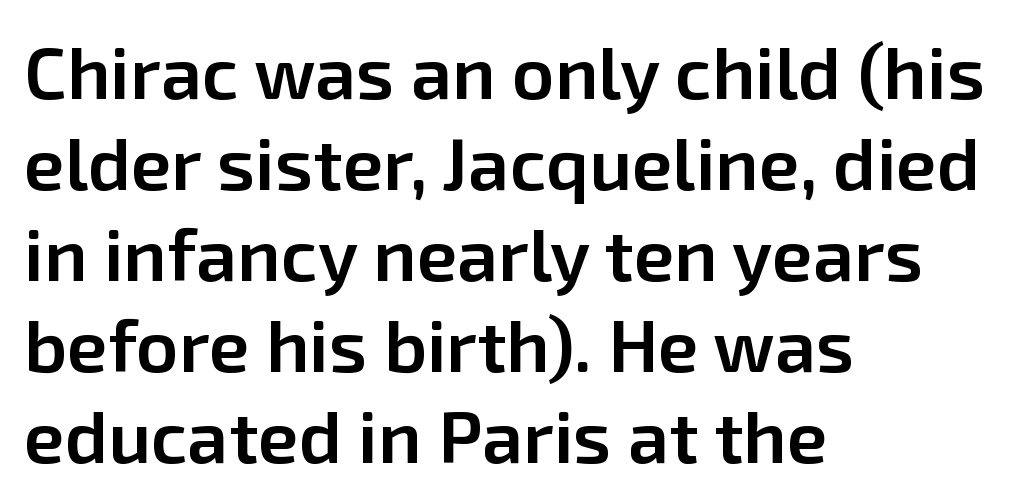
Does the lettering tilt? It doesn't — this is upright. Varying glyph widths throughout — classic text-font behaviour. Is the block centered? No — it sits flush against the left margin. Are there feet on the stems? There aren't — it's a sans. The characters look somewhat weighty, a semibold short of true bold.
